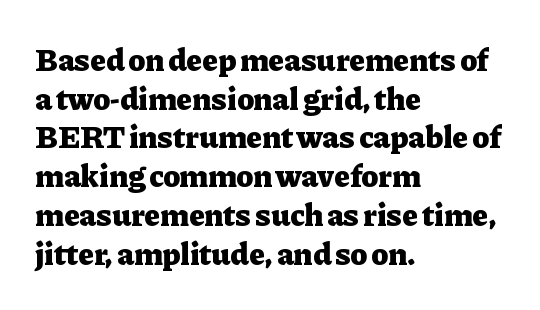
The ragged edge is on the right, which tells us the setting is flush left. The horizontal fit of the characters is conventional and even. Bare-footed words on every line. Stroke thickness is high; the sample reads as a true bold.
